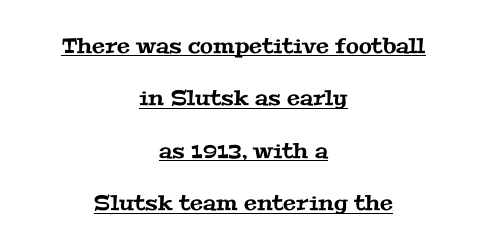
{"underline": "yes", "align": "center", "line_spacing": "loose", "line_spacing_ratio": 2.5, "letter_spacing": "normal", "letter_spacing_em": 0.0, "glyph_px": 21}
